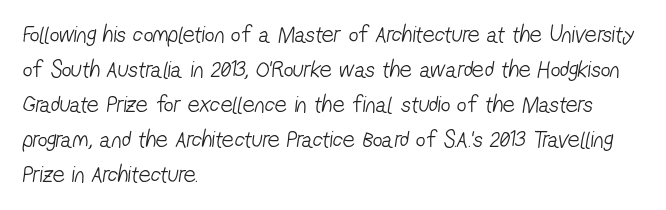
The image shows 24 px text type; set left-aligned, normal line spacing (1.46x), normal letter spacing, not underlined.
